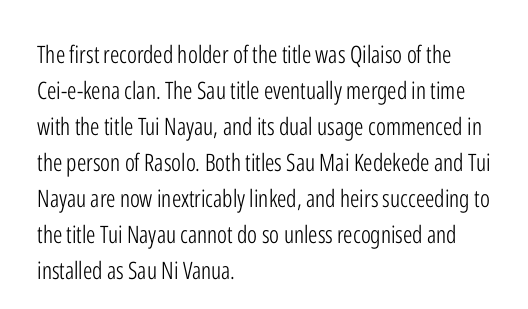
Q: Is the text bold? A: No.
Q: Is the text italic (slanted)? A: No, it is upright.
Q: Is the text underlined? A: No.
Q: How is the paragraph aligned? A: Left-aligned.
Q: Is the spacing between letters normal or unusually wide? A: Normal.
Q: Is the spacing between lines tight, normal or loose? A: Normal.
